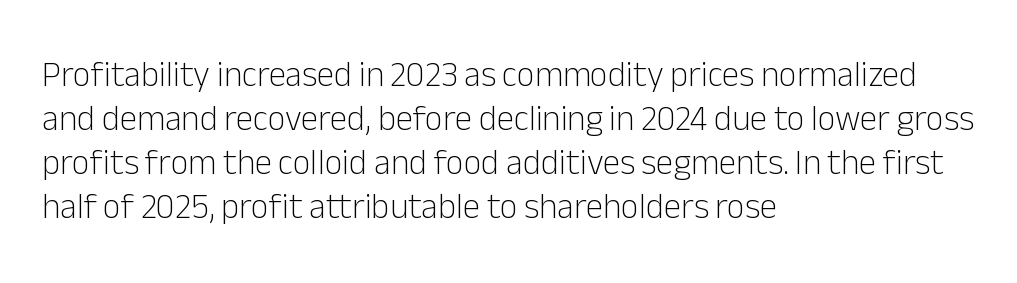
The image shows 35 px light sans-serif type, upright; set left-aligned, normal line spacing (1.26x), normal letter spacing, not underlined; low stroke contrast and a medium x-height.
